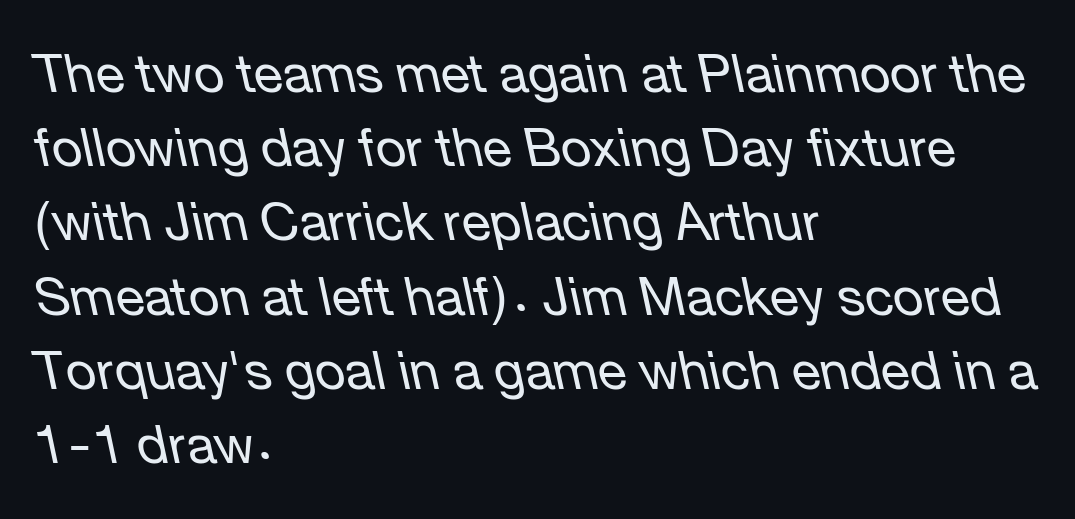
Q: Is the text bold? A: No.
Q: Is the text italic (slanted)? A: Yes, it leans left by about 12 degrees.
Q: Is the text underlined? A: No.
Q: How is the paragraph aligned? A: Left-aligned.
Q: Is the spacing between letters normal or unusually wide? A: Normal.
Q: Is the spacing between lines tight, normal or loose? A: Normal.
Q: Width (condensed, normal, or wide)? A: Normal.
Q: Stroke contrast? A: Low.
Q: x-height? A: Medium.
Q: Monospaced? A: No.
